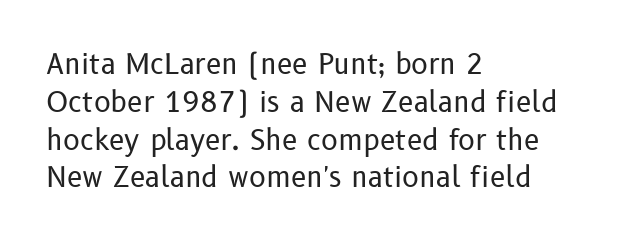
Q: Is the text bold? A: No.
Q: Is the text italic (slanted)? A: No, it is upright.
Q: Is the typeface a serif or a sans-serif typeface? A: Sans-serif.
Q: Is the text underlined? A: No.
Q: How is the paragraph aligned? A: Left-aligned.
Q: Is the spacing between letters normal or unusually wide? A: Normal.
Q: Is the spacing between lines tight, normal or loose? A: Normal.
Q: Width (condensed, normal, or wide)? A: Normal.
Q: Stroke contrast? A: Low.
Q: x-height? A: Medium.
Q: Monospaced? A: No.
